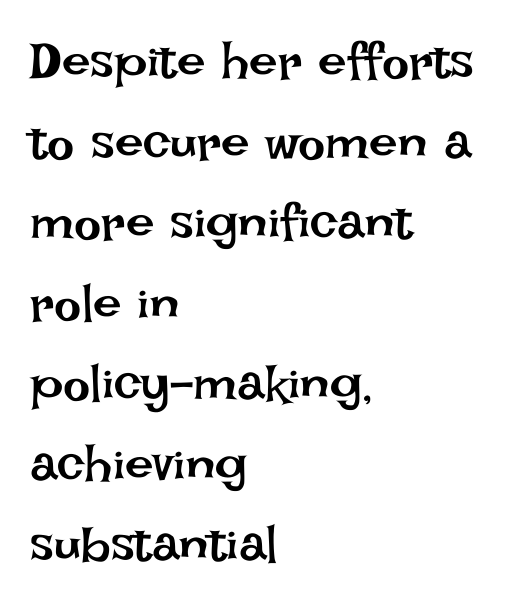
The block of text has a typical density, with ordinary space between rows. Short and long lines alike share a common starting point at left. Rule under the text: the space is simply empty. These lines are rendered in a variable-pitch font. Default kerning and tracking; the words read as compact shapes. Every character sits straight up, as roman type does.
